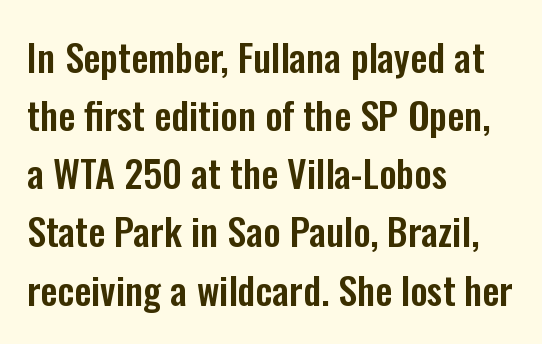
{"serif": "no", "italic": "no", "width": "condensed", "stroke_contrast": "low", "x_height": "medium", "monospaced": "no", "underline": "no", "align": "left", "line_spacing": "normal", "line_spacing_ratio": 1.53, "letter_spacing": "normal", "letter_spacing_em": 0.0, "glyph_px": 38}
